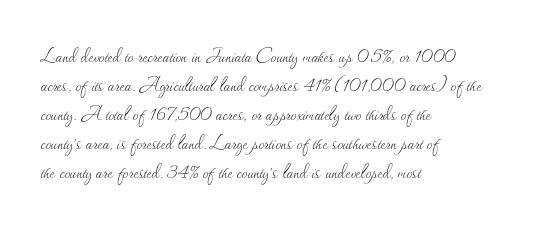
{"bold": "no", "underline": "no", "align": "left", "line_spacing": "normal", "line_spacing_ratio": 1.26, "letter_spacing": "normal", "letter_spacing_em": 0.0, "glyph_px": 23}
